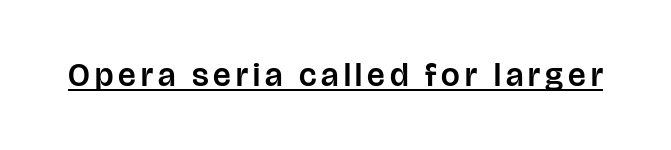
A rule runs beneath these lines of type. The rendering shows plain stroke endings on the letterforms — a sans-serif design. A typesetter would call this proportional, since set widths differ per character. Every character sits straight up, as roman type does.
